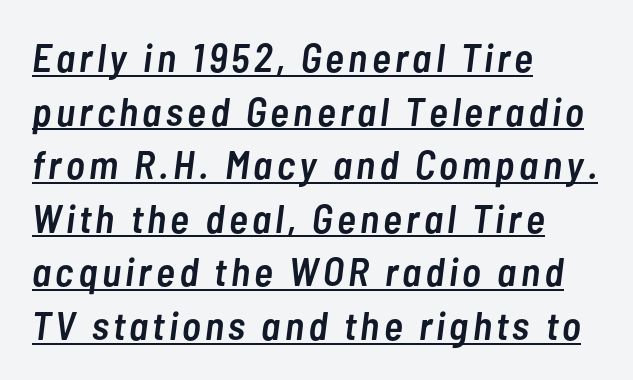
The image shows 40 px semibold, condensed type, italic (leaning right); set left-aligned, normal line spacing (1.34x), underlined; low stroke contrast and a medium x-height.
